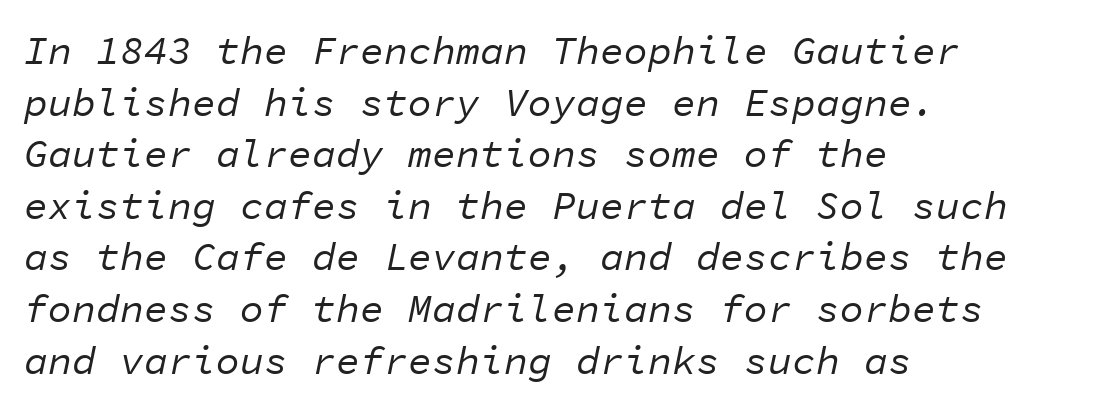
Q: Is the text bold? A: No.
Q: Is the text italic (slanted)? A: Yes, it leans right by about 11 degrees.
Q: Is the text underlined? A: No.
Q: How is the paragraph aligned? A: Left-aligned.
Q: Is the spacing between letters normal or unusually wide? A: Normal.
Q: Is the spacing between lines tight, normal or loose? A: Normal.
Q: Width (condensed, normal, or wide)? A: Normal.
Q: Stroke contrast? A: Low.
Q: x-height? A: Medium.
Q: Monospaced? A: Yes.
